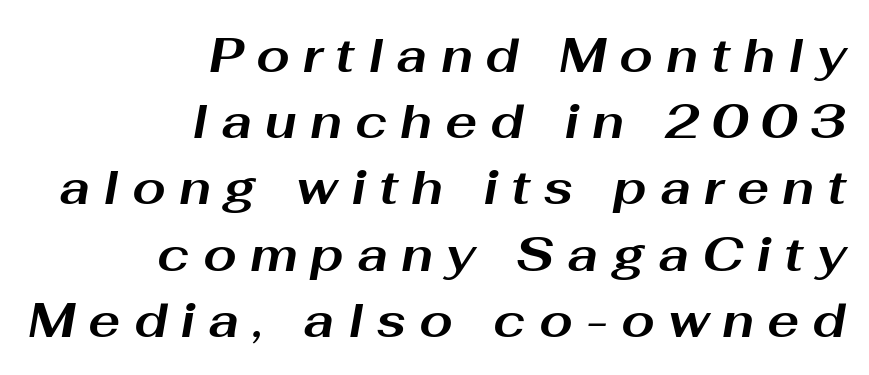
Q: Is the text bold? A: Yes.
Q: Is the text italic (slanted)? A: Yes, it leans right by about 10 degrees.
Q: Is the text underlined? A: No.
Q: How is the paragraph aligned? A: Right-aligned.
Q: Is the spacing between letters normal or unusually wide? A: Unusually wide.
Q: Is the spacing between lines tight, normal or loose? A: Normal.
Q: Width (condensed, normal, or wide)? A: Wide.
Q: Stroke contrast? A: Medium.
Q: x-height? A: Medium.
Q: Monospaced? A: No.
